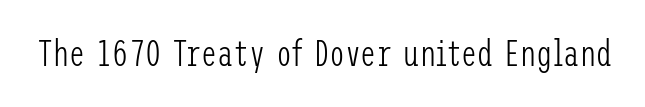
Characters remain perfectly vertical along every line. Look at the tracking — it's just the regular setting, nothing added. The letters carry no serifs — their stems end cleanly without finishing strokes. The typeface has the unassuming heft of standard copy or less. Has an underline been added? It has not.
